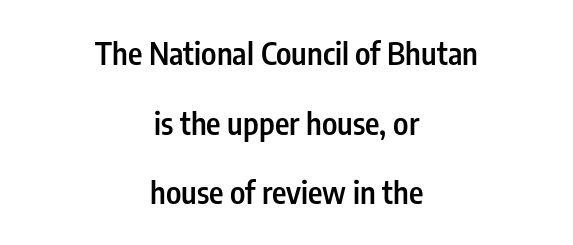
Loosely led — the rows are spread out. A sans-serif font was chosen for this passage. Weight: semibold (demi). Italic: no, the glyphs are upright roman.
